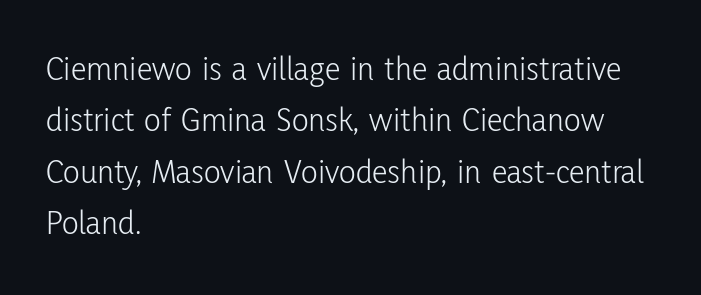
In terms of letterform style, serifs are entirely absent. A typesetter would mark this as roman, not italic. The rendering uses natural spacing where letterforms have individual widths. The area under the type is left untouched. Stems here are at most as thick as an everyday book face. Left-aligned paragraph, ragged on the right.
